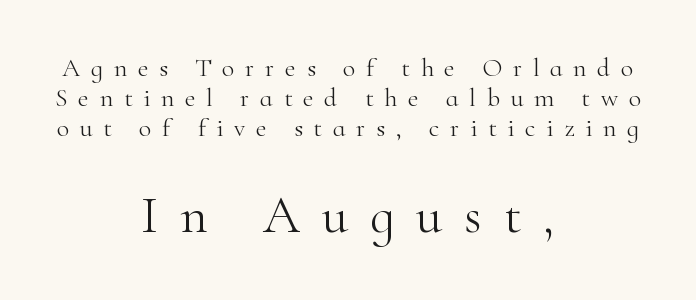
The image shows 53 px light serif type, upright; set centered, tight line spacing (1.15x), unusually wide letter spacing (+0.41 em), not underlined; the second (bottom) block is 2.04x larger; high stroke contrast and a small x-height.
